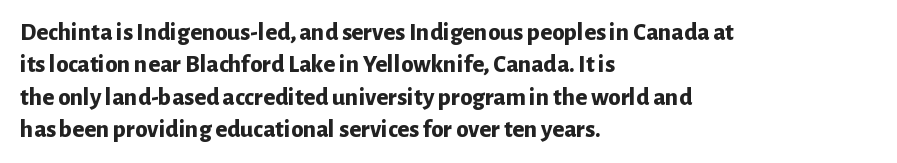
Q: Is the text bold? A: Yes.
Q: Is the text italic (slanted)? A: No, it is upright.
Q: Is the text underlined? A: No.
Q: How is the paragraph aligned? A: Left-aligned.
Q: Is the spacing between letters normal or unusually wide? A: Normal.
Q: Is the spacing between lines tight, normal or loose? A: Normal.
